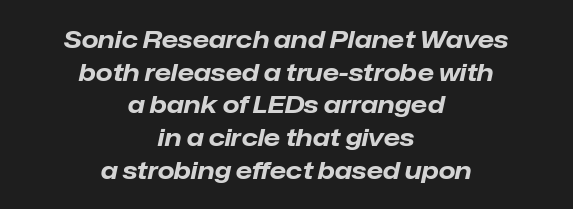
{"italic": "yes", "lean": "right", "slant_degrees": 12, "bold": "yes", "underline": "no", "align": "center", "line_spacing": "normal", "line_spacing_ratio": 1.36, "letter_spacing": "normal", "letter_spacing_em": 0.0, "glyph_px": 24}
